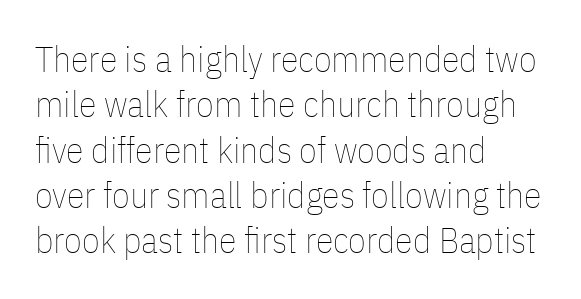
Q: Is the text bold? A: No.
Q: Is the text italic (slanted)? A: No, it is upright.
Q: Is the text underlined? A: No.
Q: How is the paragraph aligned? A: Left-aligned.
Q: Is the spacing between letters normal or unusually wide? A: Normal.
Q: Is the spacing between lines tight, normal or loose? A: Normal.
Q: Width (condensed, normal, or wide)? A: Condensed.
Q: Stroke contrast? A: Low.
Q: x-height? A: Medium.
Q: Monospaced? A: No.
